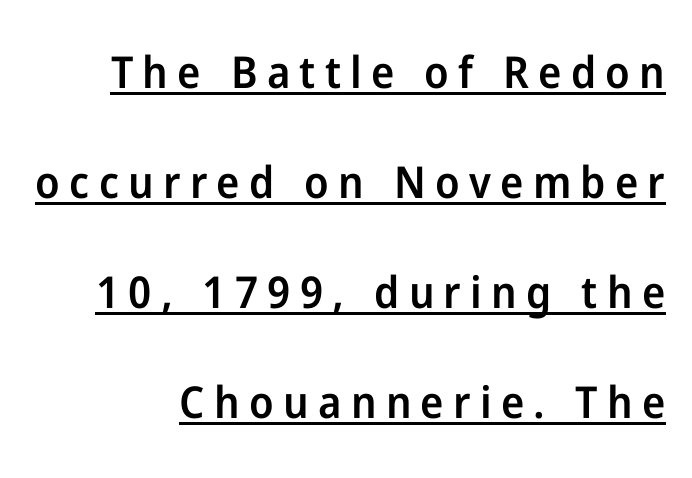
{"serif": "no", "italic": "no", "bold": "semi", "weight": "semibold", "width": "normal", "stroke_contrast": "low", "x_height": "medium", "monospaced": "no", "underline": "yes", "align": "right", "line_spacing": "loose", "line_spacing_ratio": 2.5, "letter_spacing": "wide", "letter_spacing_em": 0.21, "glyph_px": 44}
